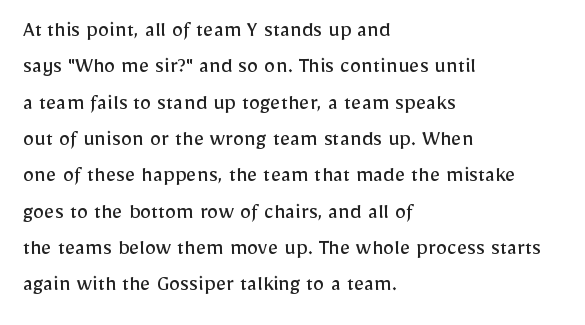
Q: Is the text bold? A: No.
Q: Is the text italic (slanted)? A: No, it is upright.
Q: Is the text underlined? A: No.
Q: How is the paragraph aligned? A: Left-aligned.
Q: Is the spacing between letters normal or unusually wide? A: Normal.
Q: Is the spacing between lines tight, normal or loose? A: Normal.
